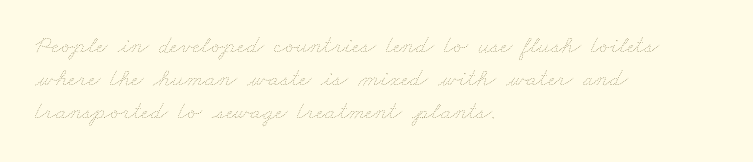
{"bold": "no", "underline": "no", "align": "left", "line_spacing": "normal", "line_spacing_ratio": 1.32, "letter_spacing": "normal", "letter_spacing_em": 0.0, "glyph_px": 25}
